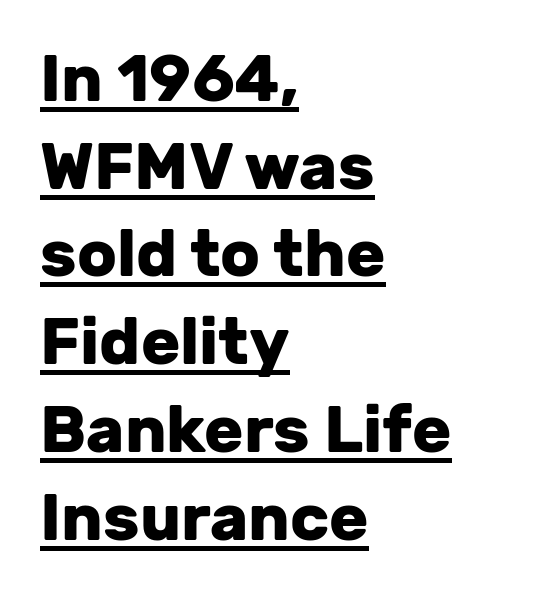
A dark, heavy texture on the line: the type is bold. Summary of vertical rhythm: regular, with standard interline spacing. Each line of the rendering has a horizontal stroke beneath the glyphs. The type is set solid horizontally, with unmodified tracking.
